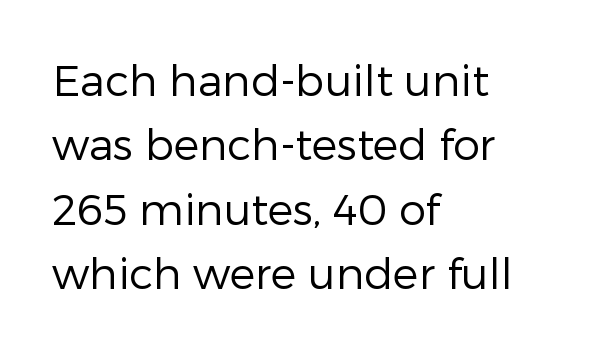
No italicization has been applied; the sample stays upright. Any mark beneath the type? The region is blank. Glyph-to-glyph distance matches everyday printed text. Does the copy run flush right? No — it runs flush left. A sans-serif font was chosen for this passage. This sample has the flowing, uneven cadence of proportional lettering.
